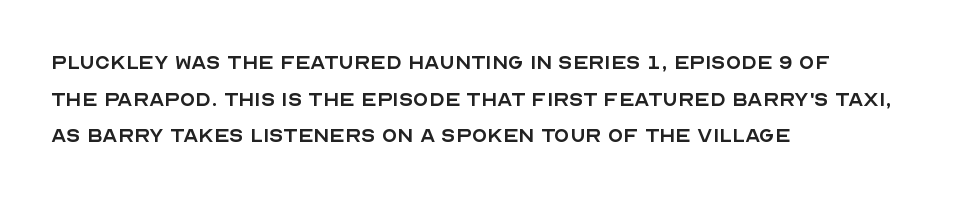
Q: Is the text bold? A: No.
Q: Is the text italic (slanted)? A: No, it is upright.
Q: Is the text underlined? A: No.
Q: How is the paragraph aligned? A: Left-aligned.
Q: Is the spacing between letters normal or unusually wide? A: Normal.
Q: Is the spacing between lines tight, normal or loose? A: Normal.
